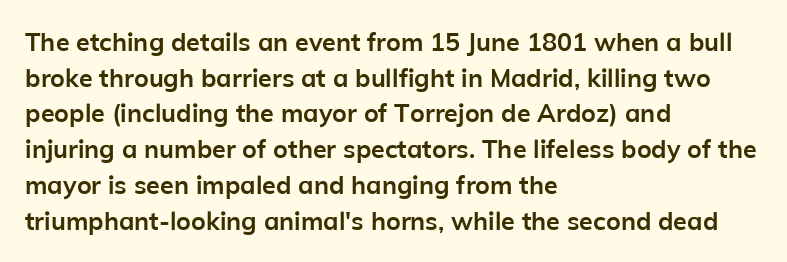
Q: Is the text bold? A: Yes.
Q: Is the text italic (slanted)? A: No, it is upright.
Q: Is the text underlined? A: No.
Q: How is the paragraph aligned? A: Left-aligned.
Q: Is the spacing between letters normal or unusually wide? A: Normal.
Q: Is the spacing between lines tight, normal or loose? A: Normal.
